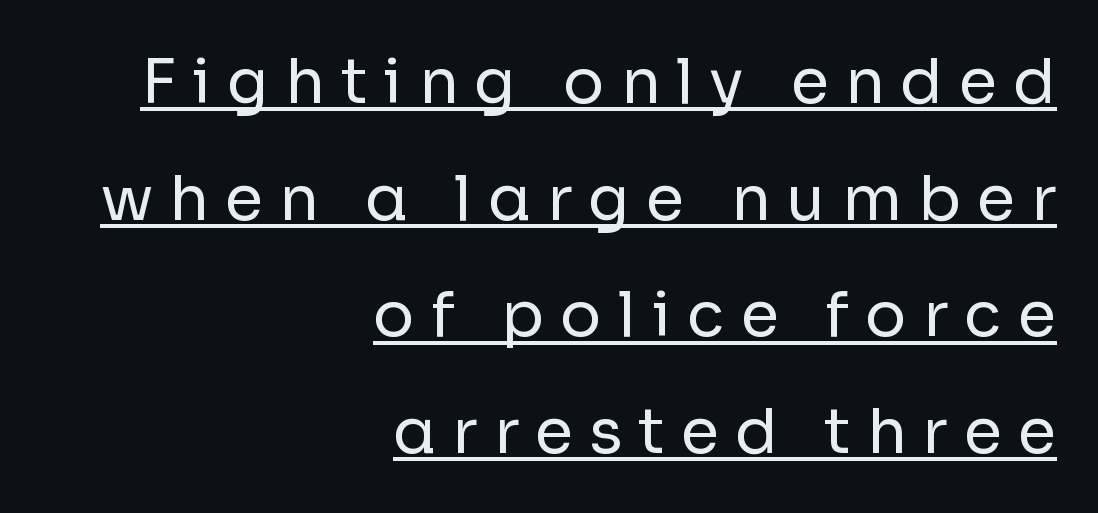
{"serif": "no", "italic": "no", "bold": "no", "weight": "regular", "width": "normal", "stroke_contrast": "low", "x_height": "medium", "monospaced": "no", "underline": "yes", "align": "right", "line_spacing_ratio": 1.88, "letter_spacing": "wide", "letter_spacing_em": 0.26, "glyph_px": 62}
